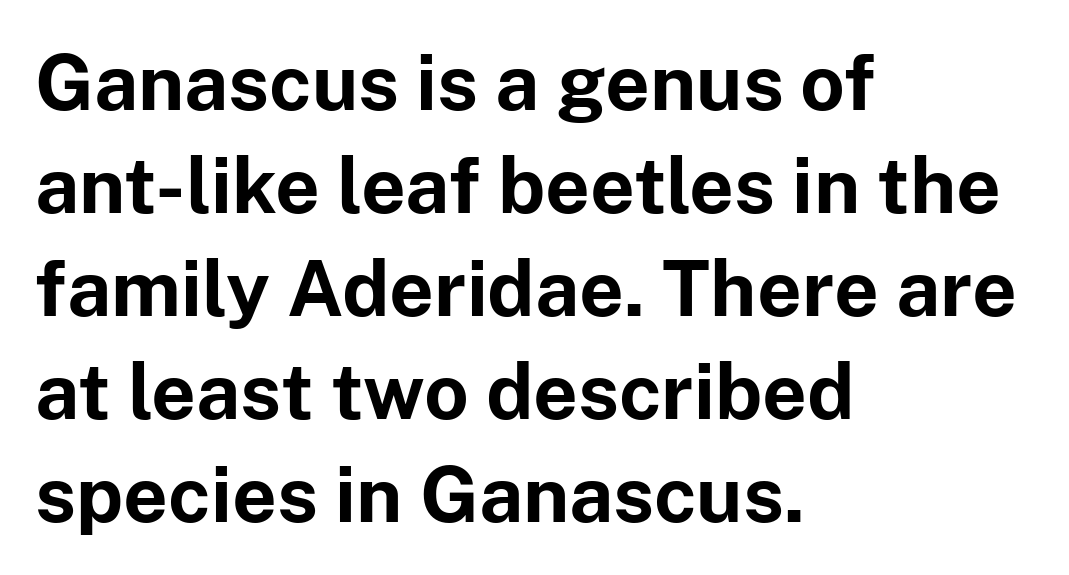
Q: Is the text bold? A: Yes.
Q: Is the text italic (slanted)? A: No, it is upright.
Q: Is the typeface a serif or a sans-serif typeface? A: Sans-serif.
Q: Is the text underlined? A: No.
Q: How is the paragraph aligned? A: Left-aligned.
Q: Is the spacing between letters normal or unusually wide? A: Normal.
Q: Is the spacing between lines tight, normal or loose? A: Normal.
Q: Width (condensed, normal, or wide)? A: Normal.
Q: Stroke contrast? A: Low.
Q: x-height? A: Medium.
Q: Monospaced? A: No.
